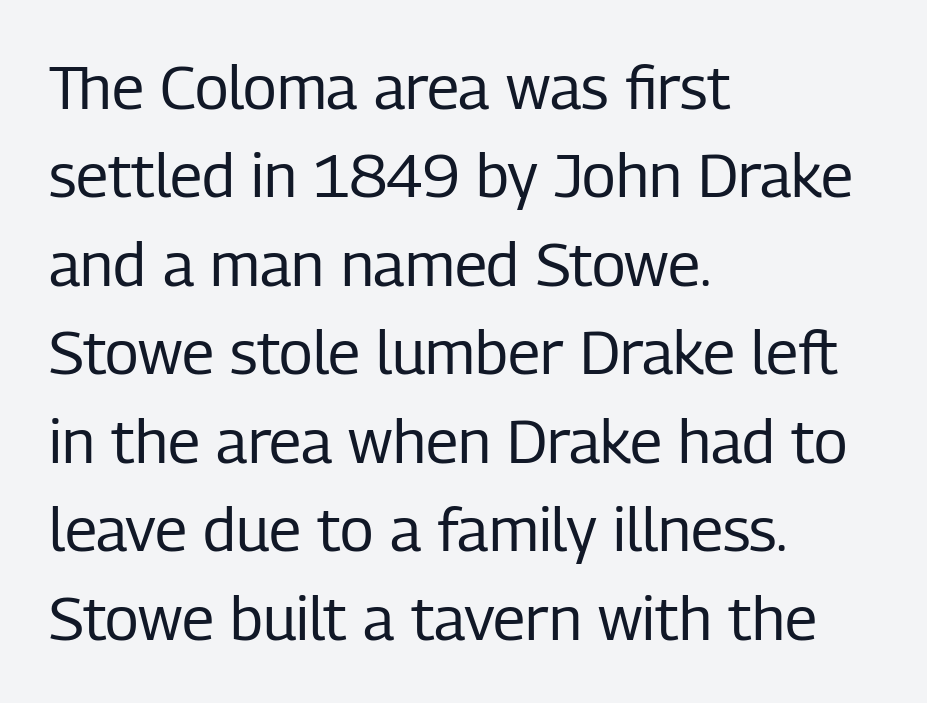
The image shows 61 px regular-weight, condensed sans-serif type, upright; set left-aligned, normal line spacing (1.45x), normal letter spacing, not underlined; low stroke contrast and a medium x-height.
